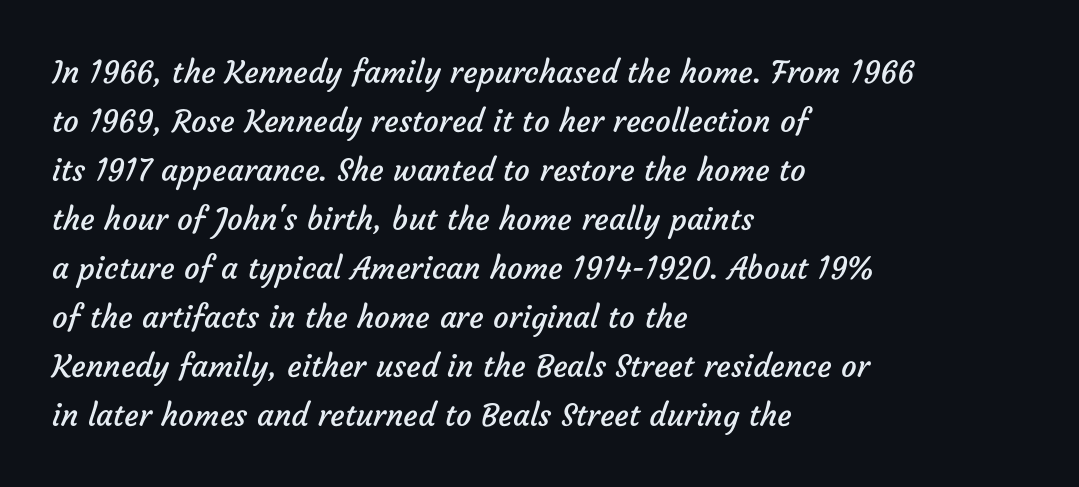
The image shows 31 px regular-weight sans-serif type; set left-aligned, normal line spacing (1.58x), normal letter spacing, not underlined; low stroke contrast and a medium x-height.
